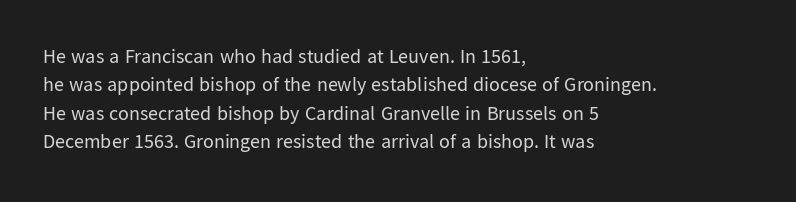
The image shows 20 px text type, upright; set left-aligned, normal line spacing (1.42x), normal letter spacing, not underlined.
